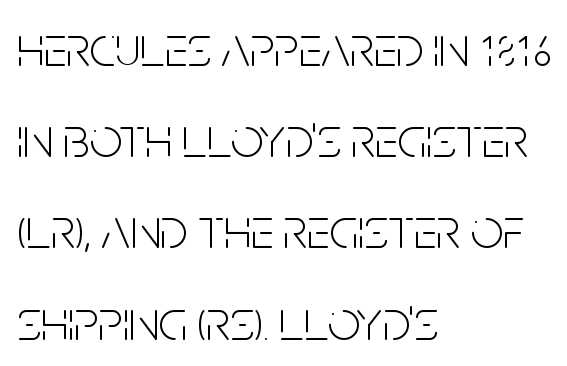
{"serif": "no", "italic": "no", "bold": "no", "weight": "light", "width": "condensed", "stroke_contrast": "low", "x_height": "large", "monospaced": "no", "underline": "no", "align": "left", "line_spacing": "normal", "line_spacing_ratio": 1.6, "letter_spacing": "normal", "letter_spacing_em": 0.0, "glyph_px": 57}
